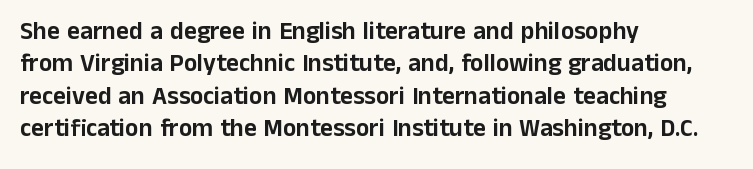
The image shows 25 px text type, upright; set left-aligned, normal line spacing (1.3x), normal letter spacing, not underlined.
